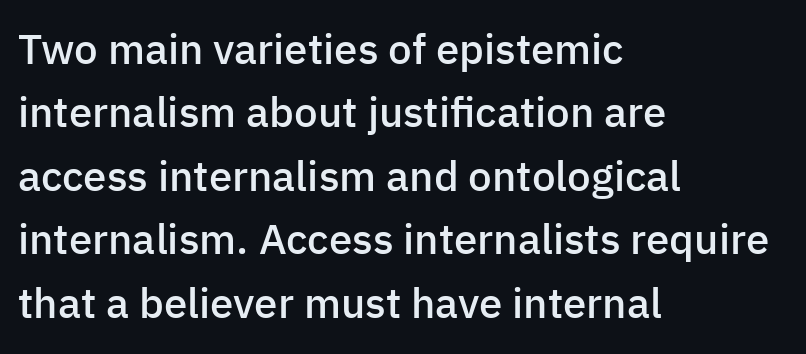
The image shows 42 px semibold sans-serif type, upright; set left-aligned, normal line spacing (1.51x), normal letter spacing, not underlined; low stroke contrast and a medium x-height.
